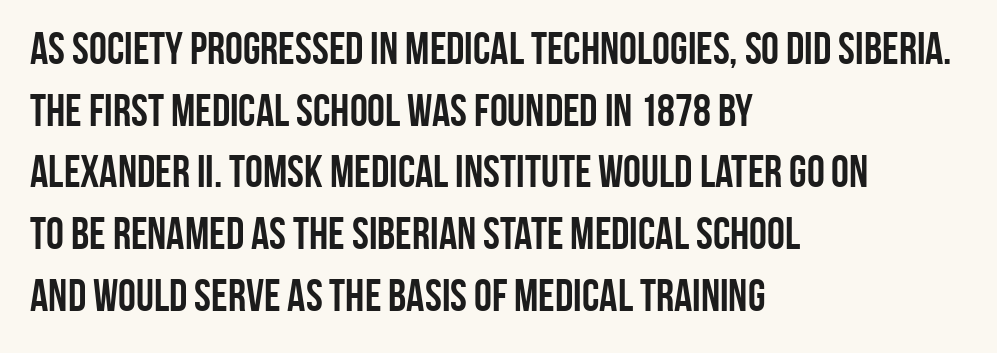
Characters remain perfectly vertical along every line. Is this a fixed-width face? No — the glyphs have proportional, varying widths. Emphasis by weight is at full strength: bold. What kind of face is this? One without serifs — a sans. Caption: standard tracking, unaltered. Check the space under the baseline: it is left empty.
